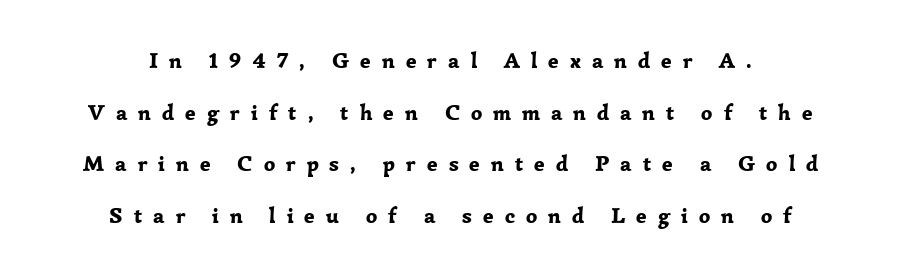
Vertical spacing — loose. Both edges are ragged and mirror each other, which tells us the setting is centered. You can tell it's not italic because the verticals are truly vertical. Substantial extra tracking has been applied to these lines.
